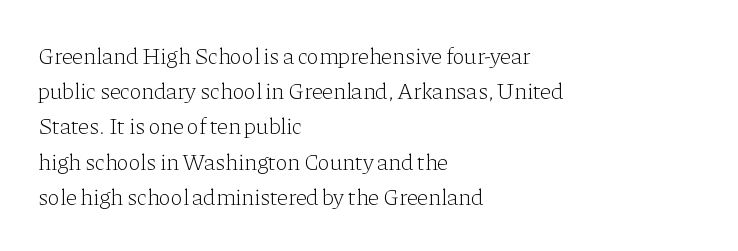
Q: Is the text bold? A: No.
Q: Is the text italic (slanted)? A: No, it is upright.
Q: Is the text underlined? A: No.
Q: How is the paragraph aligned? A: Left-aligned.
Q: Is the spacing between letters normal or unusually wide? A: Normal.
Q: Is the spacing between lines tight, normal or loose? A: Normal.
